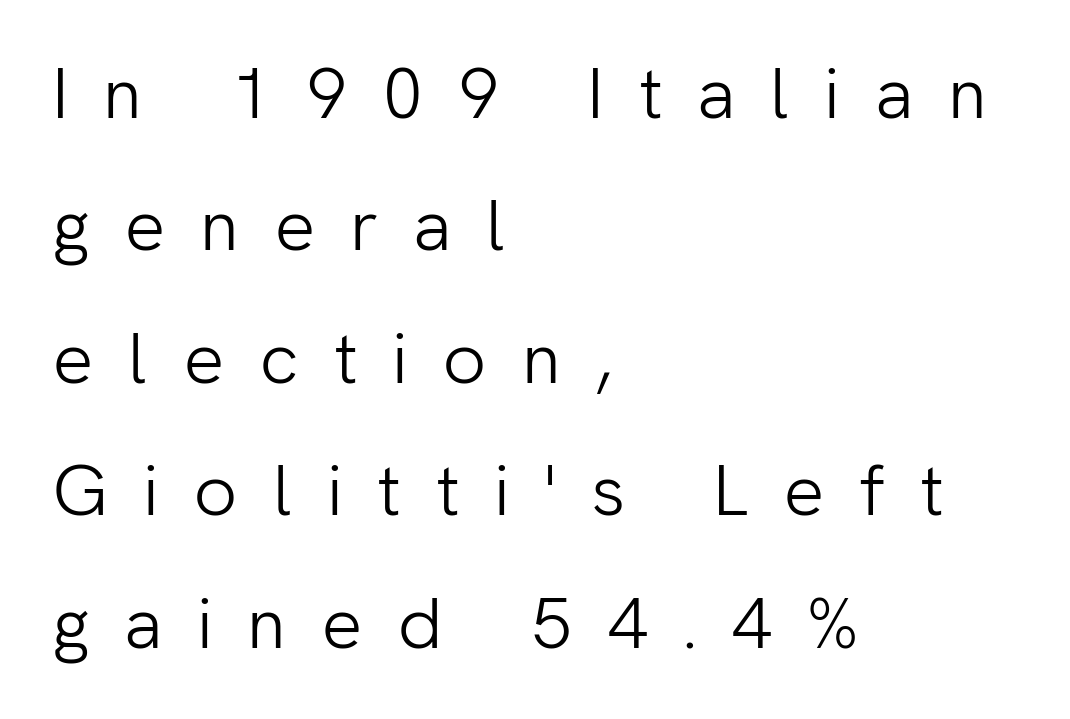
Do the characters align in a grid? No, the font is proportional. Stroke thickness stays within the range of a standard reading face or lighter. This rendering uses left alignment, leaving the right contour irregular. The letters carry no serifs — their stems end cleanly without finishing strokes. This sample uses an upright cut, with every glyph sitting square on the baseline.
